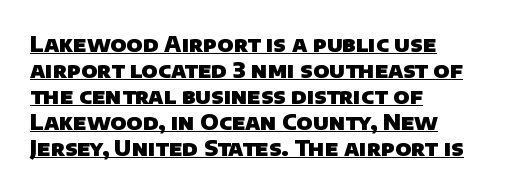
These lines stack with their left ends in a neat column. These words are printed bold, with thick strokes throughout. These lines keep a tight, regular rhythm from letter to letter. A baseline rule has been typeset under these characters.
